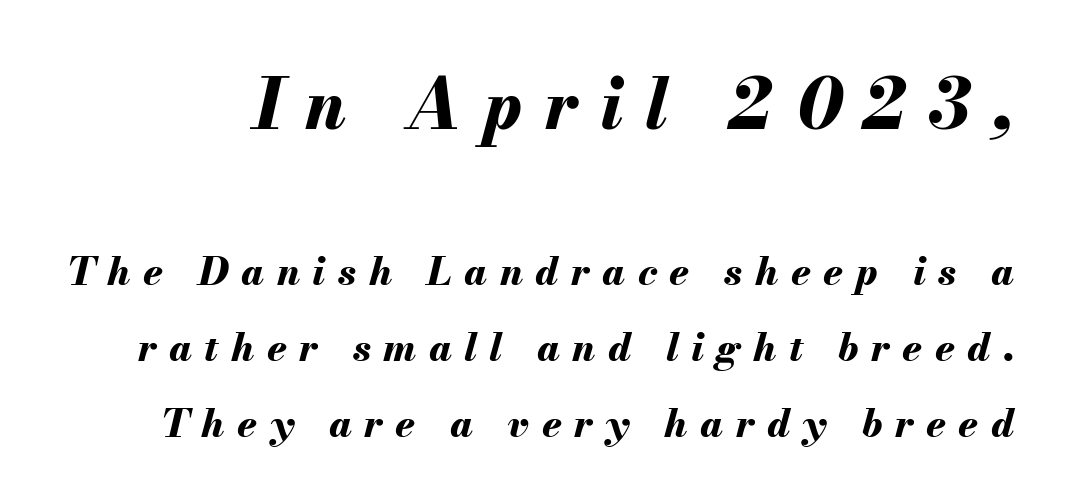
{"italic": "yes", "lean": "right", "slant_degrees": 13, "bold": "yes", "weight": "bold", "width": "normal", "stroke_contrast": "medium", "x_height": "small", "monospaced": "no", "underline": "no", "line_spacing": "loose", "line_spacing_ratio": 1.95, "letter_spacing": "wide", "letter_spacing_em": 0.32, "larger_block": "first", "size_ratio": 1.77, "glyph_px": 69}
